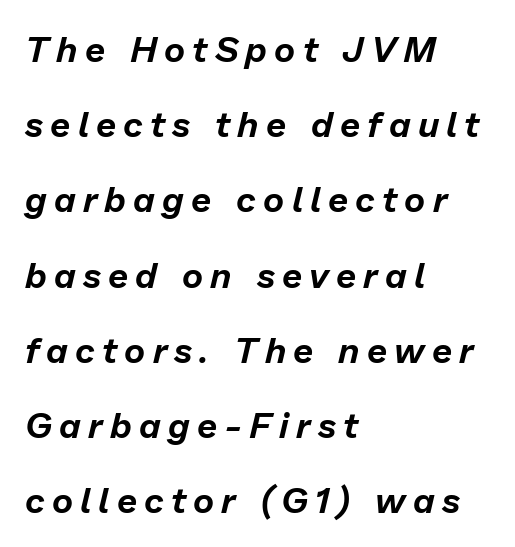
The image shows 36 px text type, italic (leaning right); set left-aligned, loose line spacing (2.09x), unusually wide letter spacing (+0.2 em), not underlined; low stroke contrast and a medium x-height.
